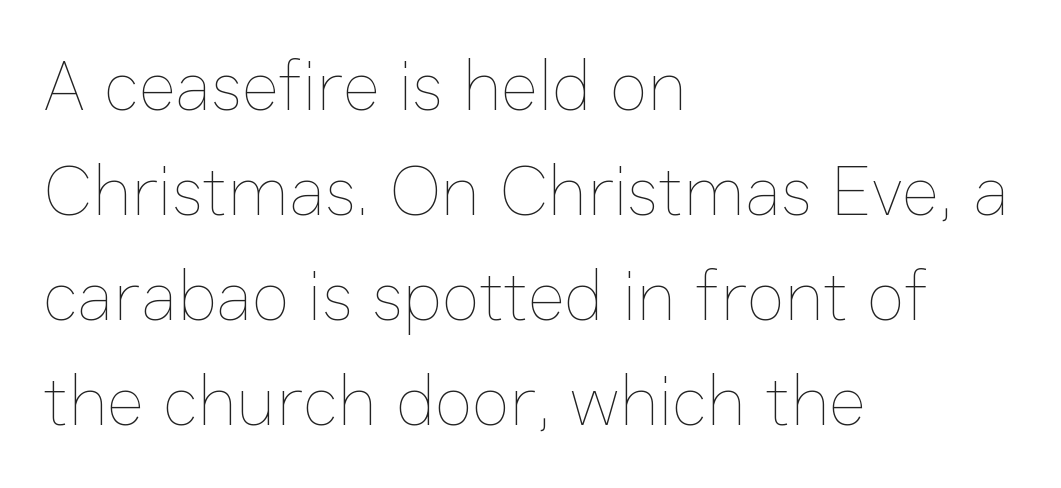
{"italic": "no", "bold": "no", "weight": "thin", "width": "normal", "stroke_contrast": "low", "x_height": "medium", "monospaced": "no", "underline": "no", "align": "left", "line_spacing": "normal", "line_spacing_ratio": 1.48, "letter_spacing": "normal", "letter_spacing_em": 0.0, "glyph_px": 71}
